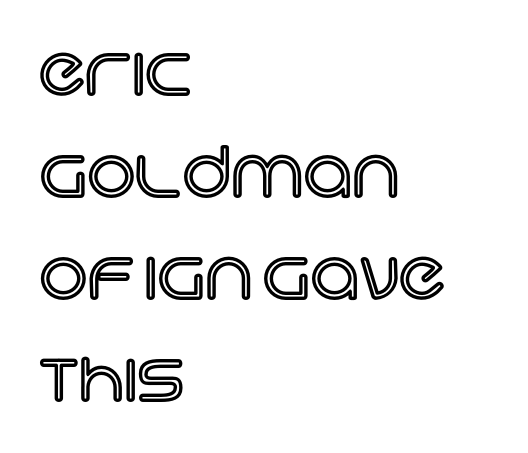
{"italic": "no", "width": "normal", "x_height": "large", "monospaced": "no", "underline": "no", "align": "left", "line_spacing": "normal", "line_spacing_ratio": 1.5, "letter_spacing": "normal", "letter_spacing_em": 0.0, "glyph_px": 68}
